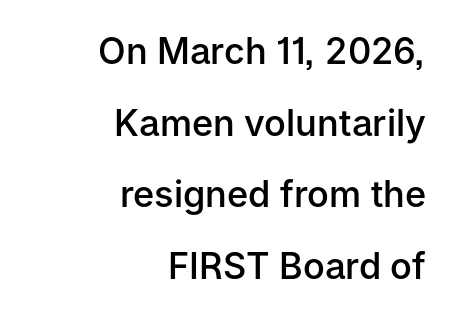
Q: Is the text bold? A: Semi-bold.
Q: Is the text italic (slanted)? A: No, it is upright.
Q: Is the typeface a serif or a sans-serif typeface? A: Sans-serif.
Q: Is the text underlined? A: No.
Q: How is the paragraph aligned? A: Right-aligned.
Q: Is the spacing between letters normal or unusually wide? A: Normal.
Q: Is the spacing between lines tight, normal or loose? A: Loose.
Q: Width (condensed, normal, or wide)? A: Normal.
Q: Stroke contrast? A: Low.
Q: x-height? A: Medium.
Q: Monospaced? A: No.
